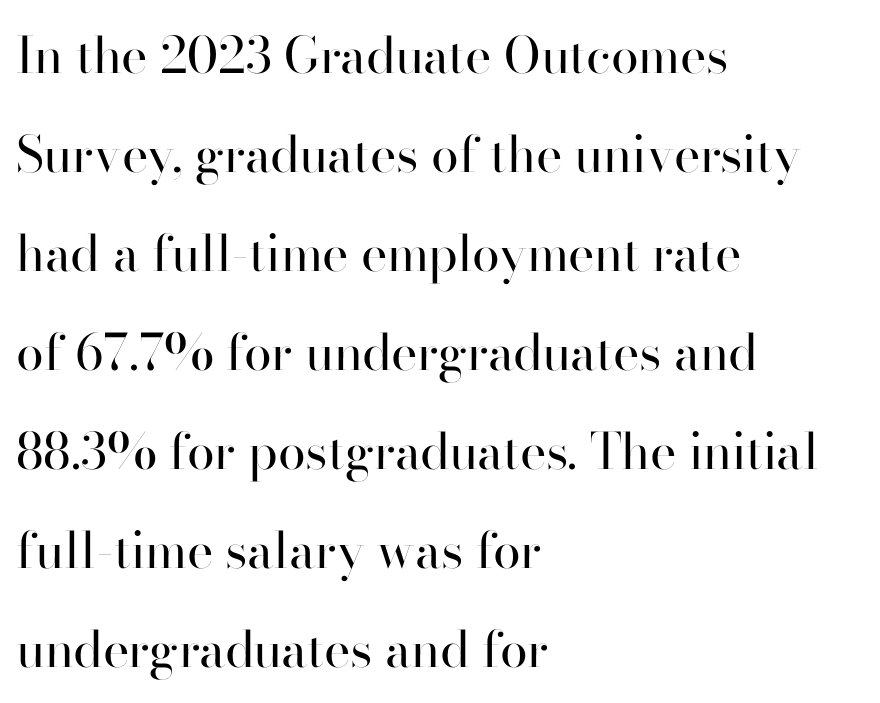
Type without underlining. Serif or sans? Sans — the stroke terminals are bare. The letters look calm and open, with moderate or lighter stems. The rendering keeps characters at their native spacing.
